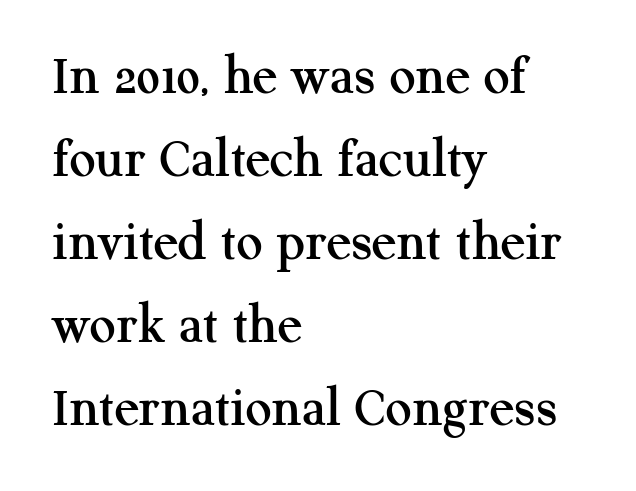
Q: Is the text italic (slanted)? A: No, it is upright.
Q: Is the typeface a serif or a sans-serif typeface? A: Serif.
Q: Is the text underlined? A: No.
Q: How is the paragraph aligned? A: Left-aligned.
Q: Is the spacing between letters normal or unusually wide? A: Normal.
Q: Is the spacing between lines tight, normal or loose? A: Normal.
Q: Width (condensed, normal, or wide)? A: Normal.
Q: Stroke contrast? A: Medium.
Q: x-height? A: Medium.
Q: Monospaced? A: No.
